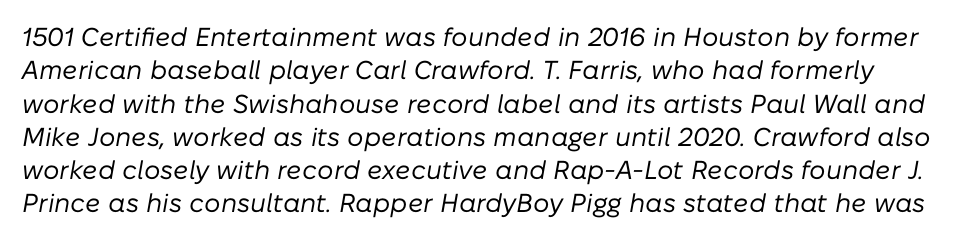
Q: Is the text bold? A: No.
Q: Is the text italic (slanted)? A: Yes, it leans right by about 10 degrees.
Q: Is the text underlined? A: No.
Q: Is the spacing between letters normal or unusually wide? A: Normal.
Q: Is the spacing between lines tight, normal or loose? A: Normal.
